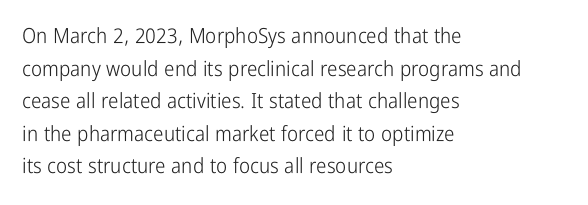
The image shows 21 px text type, upright; set left-aligned, normal line spacing (1.55x), normal letter spacing, not underlined.
